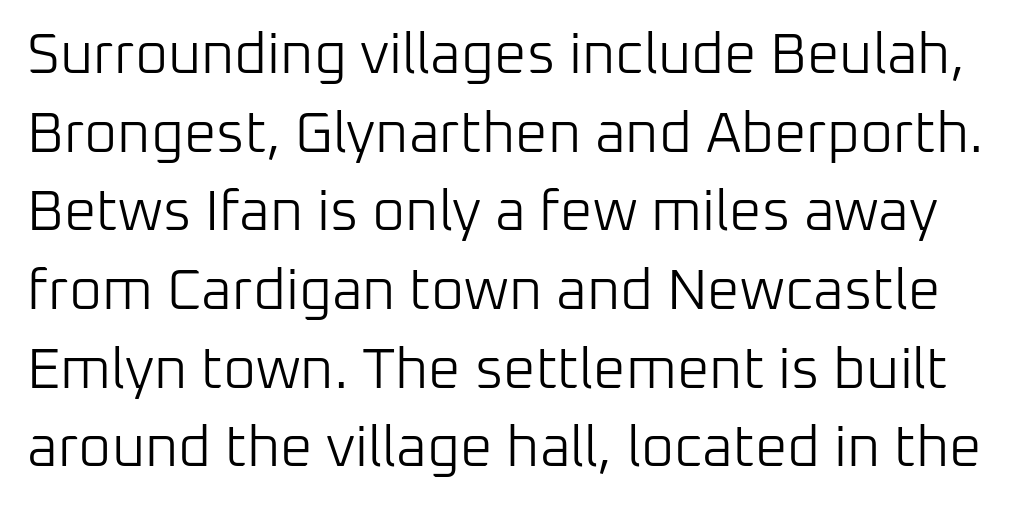
The image shows 57 px light sans-serif type, upright; set normal line spacing (1.38x), normal letter spacing, not underlined; low stroke contrast and a medium x-height.
